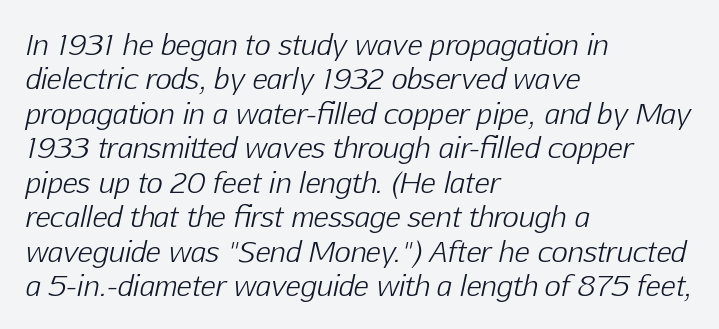
Q: Is the text bold? A: No.
Q: Is the text italic (slanted)? A: Yes, it leans right by about 12 degrees.
Q: Is the text underlined? A: No.
Q: How is the paragraph aligned? A: Left-aligned.
Q: Is the spacing between letters normal or unusually wide? A: Normal.
Q: Width (condensed, normal, or wide)? A: Normal.
Q: Stroke contrast? A: Low.
Q: x-height? A: Medium.
Q: Monospaced? A: No.
